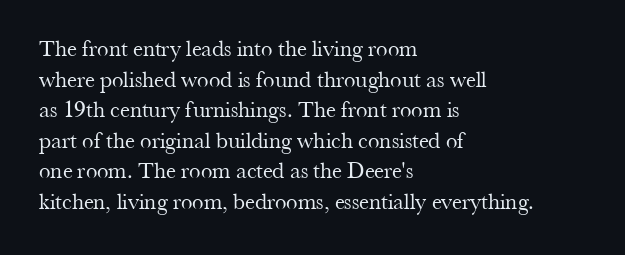
Vertical spacing — default. The text block is weighted toward the left margin, trailing off unevenly rightward. The baseline area is clear. These lines keep a tight, regular rhythm from letter to letter. No extra ink here — the face is not bold.
